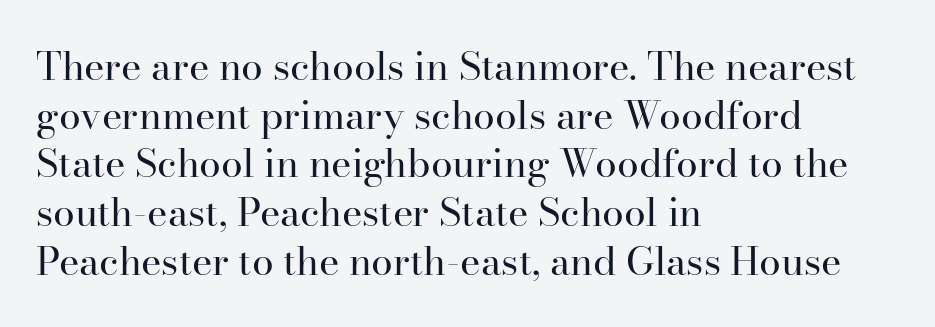
The image shows 39 px regular-weight serif type, upright; set left-aligned, normal line spacing (1.25x), normal letter spacing, not underlined; high stroke contrast and a small x-height.
